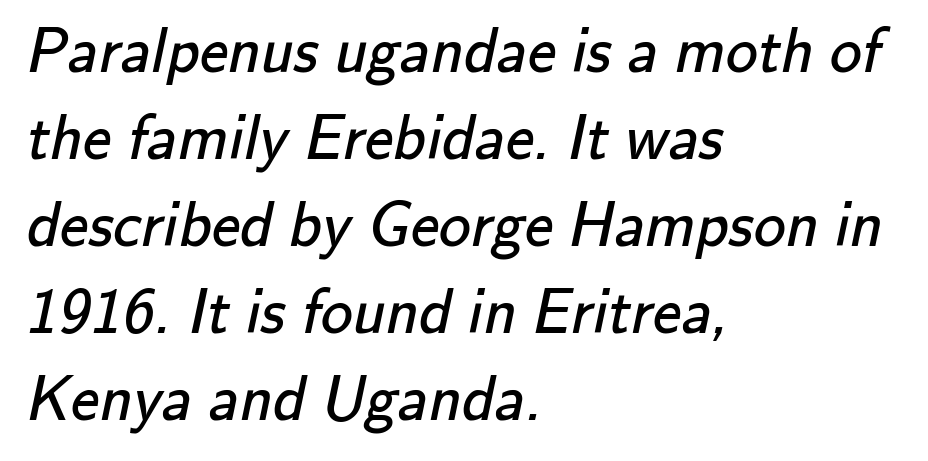
{"serif": "no", "bold": "no", "weight": "regular", "width": "normal", "stroke_contrast": "low", "x_height": "small", "monospaced": "no", "underline": "no", "align": "left", "line_spacing": "normal", "line_spacing_ratio": 1.36, "letter_spacing": "normal", "letter_spacing_em": 0.0, "glyph_px": 64}
